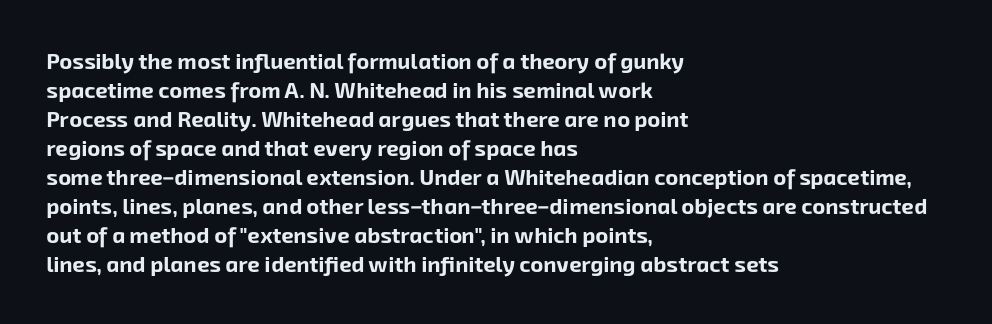
Q: Is the text bold? A: Yes.
Q: Is the text underlined? A: No.
Q: How is the paragraph aligned? A: Left-aligned.
Q: Is the spacing between letters normal or unusually wide? A: Normal.
Q: Is the spacing between lines tight, normal or loose? A: Normal.
